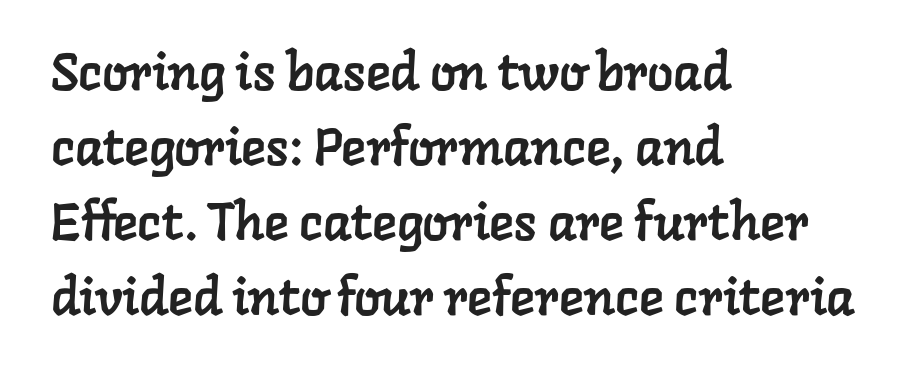
The zone under the glyphs is completely vacant. A student would call this left alignment; a typographer would say flush left, rag right. Vertically, the passage feels balanced, rows spaced as you'd expect. The face used here is rendered with its standard letterfit.
